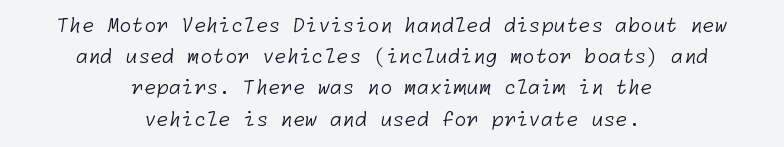
The image shows 20 px text type; set centered, normal line spacing (1.56x), normal letter spacing, not underlined.
